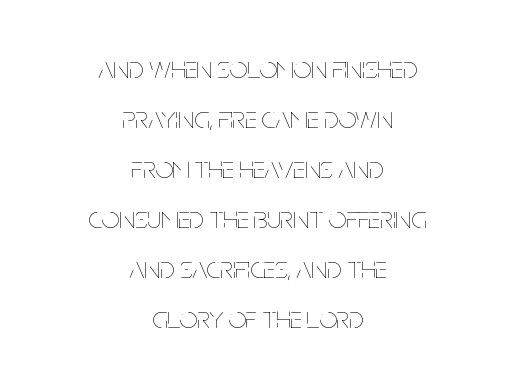
The font sits on the lighter half of the weight spectrum, regular included. One-word summary of the alignment: center. The passage shown stacks its lines at a standard gap. This rendering features lettering with no underline. The lettering stays uniformly vertical, giving the passage a roman look. You could not count columns in this text — the font is proportionally spaced.
